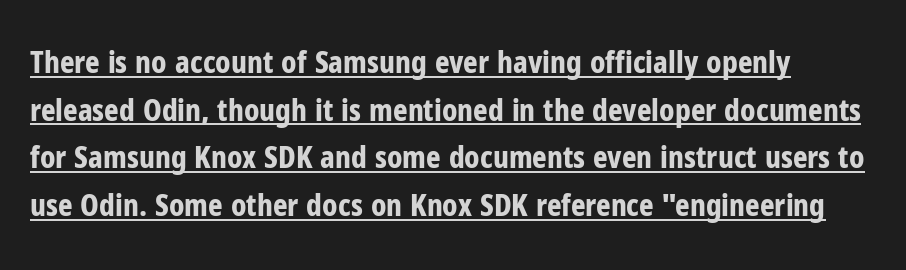
{"serif": "no", "italic": "no", "bold": "yes", "weight": "bold", "width": "condensed", "stroke_contrast": "low", "x_height": "medium", "monospaced": "no", "underline": "yes", "align": "left", "line_spacing": "normal", "line_spacing_ratio": 1.54, "letter_spacing": "normal", "letter_spacing_em": 0.0, "glyph_px": 31}
